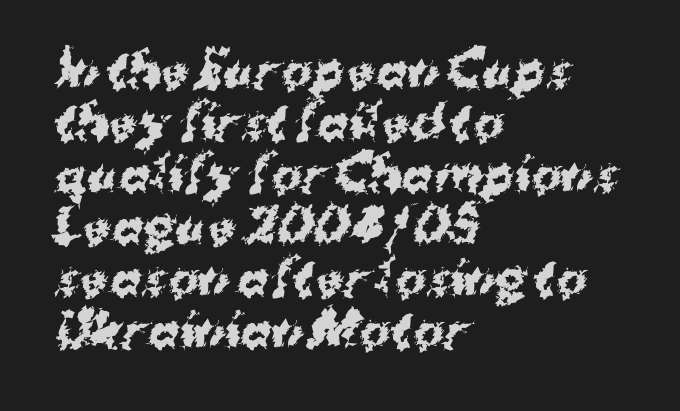
Q: Is the text bold? A: Yes.
Q: Is the typeface a serif or a sans-serif typeface? A: Sans-serif.
Q: Is the text underlined? A: No.
Q: How is the paragraph aligned? A: Left-aligned.
Q: Is the spacing between letters normal or unusually wide? A: Normal.
Q: Is the spacing between lines tight, normal or loose? A: Tight.
Q: Width (condensed, normal, or wide)? A: Normal.
Q: Stroke contrast? A: Medium.
Q: x-height? A: Medium.
Q: Monospaced? A: No.
